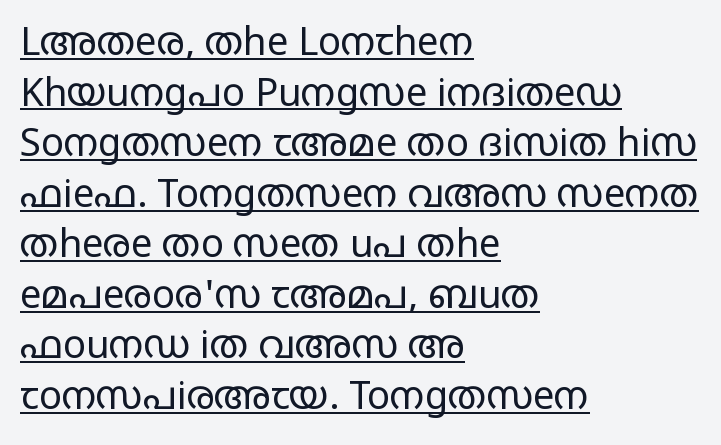
Does extra space separate the letters? No, they use regular spacing. In terms of leading, this rendering sits right in the middle. Designer's note — italics off, roman on. In CSS terms this would be text-align: left. This is sans-serif lettering, the kind often seen on screens and signage. The string is rendered with underlining switched on.
